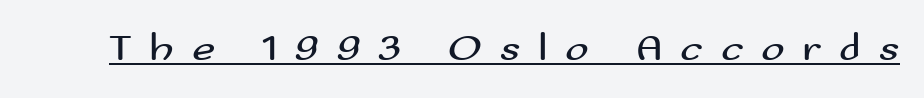
Q: Is the text bold? A: No.
Q: Is the text italic (slanted)? A: No, it is upright.
Q: Is the typeface a serif or a sans-serif typeface? A: Sans-serif.
Q: Is the text underlined? A: Yes.
Q: Is the spacing between letters normal or unusually wide? A: Unusually wide.
Q: Width (condensed, normal, or wide)? A: Wide.
Q: Stroke contrast? A: Medium.
Q: x-height? A: Small.
Q: Monospaced? A: No.
